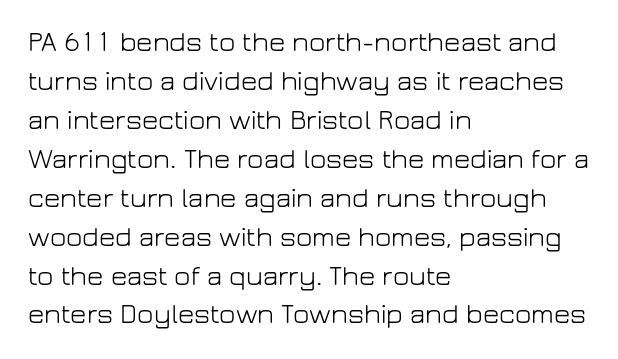
{"serif": "no", "italic": "no", "bold": "no", "weight": "light", "width": "normal", "stroke_contrast": "low", "x_height": "medium", "monospaced": "no", "underline": "no", "align": "left", "line_spacing": "normal", "line_spacing_ratio": 1.39, "letter_spacing": "normal", "letter_spacing_em": 0.0, "glyph_px": 28}
